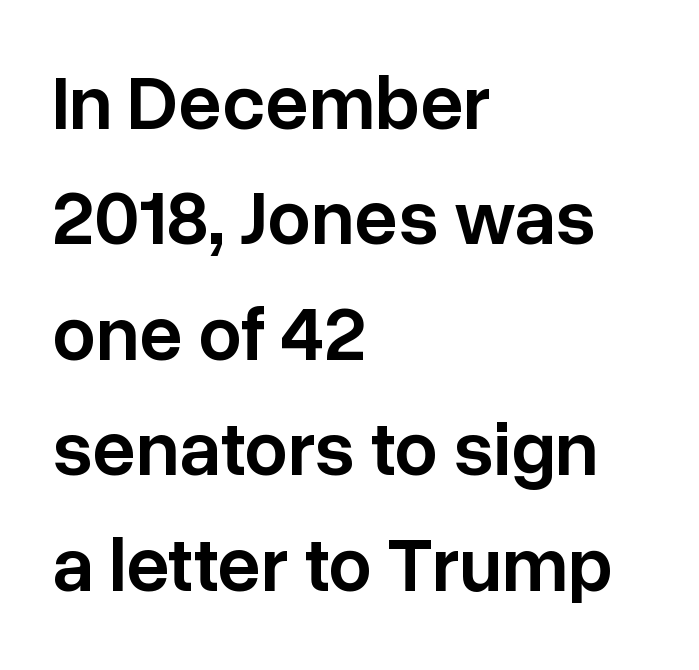
Looks like regular typesetting: each glyph gets only the width it needs. Style check: upright. The vertical gap from one line to the next is medium. This sample uses a sans-serif face.
